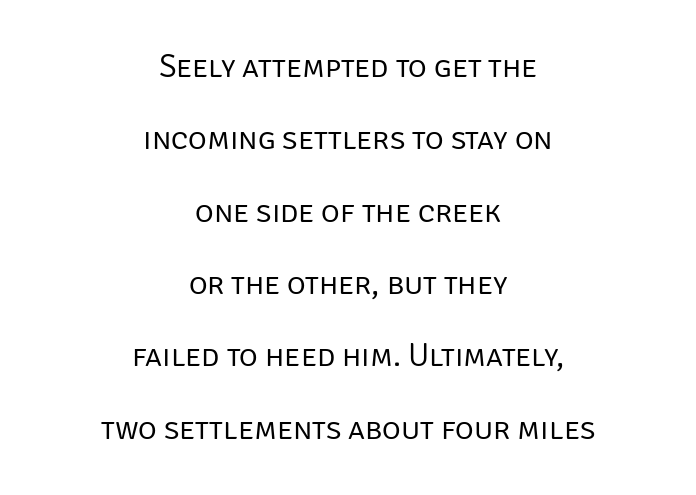
The image shows 32 px regular-weight sans-serif type, upright; set centered, loose line spacing (2.26x), normal letter spacing, not underlined; low stroke contrast and a large x-height.
